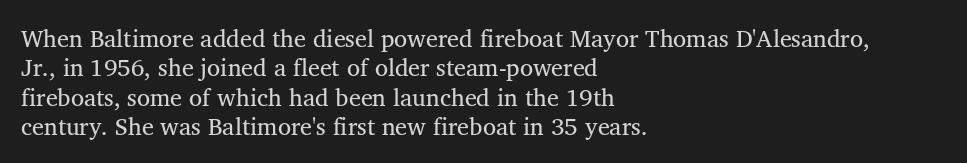
Notice how the stems are strictly vertical — no italics here. Standard letterfit; no display-style spreading of the glyphs. The space beneath each line is pristine and unruled. Counters stay open thanks to moderate or lighter strokes. A classic flush-left, rag-right setting is used for this passage.
